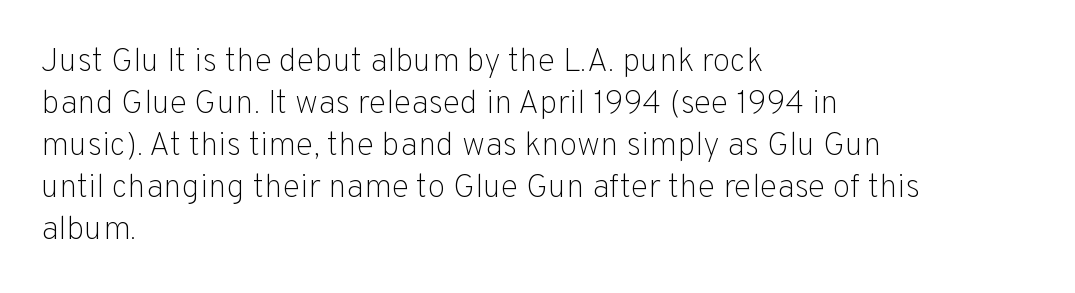
{"serif": "no", "italic": "no", "bold": "no", "weight": "light", "width": "normal", "stroke_contrast": "low", "x_height": "medium", "monospaced": "no", "underline": "no", "align": "left", "line_spacing": "normal", "line_spacing_ratio": 1.27, "letter_spacing": "normal", "letter_spacing_em": 0.0, "glyph_px": 33}
